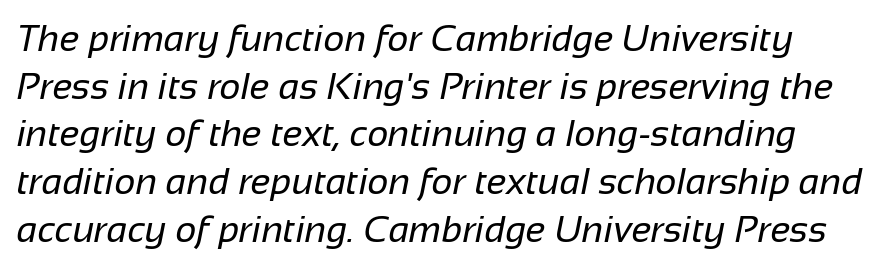
Q: Is the text bold? A: No.
Q: Is the typeface a serif or a sans-serif typeface? A: Sans-serif.
Q: Is the text underlined? A: No.
Q: Is the spacing between letters normal or unusually wide? A: Normal.
Q: Is the spacing between lines tight, normal or loose? A: Normal.
Q: Width (condensed, normal, or wide)? A: Normal.
Q: Stroke contrast? A: Low.
Q: x-height? A: Medium.
Q: Monospaced? A: No.
